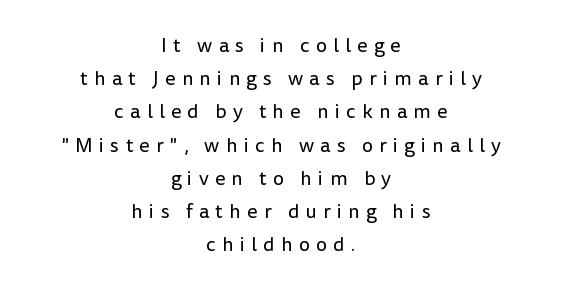
{"italic": "no", "bold": "no", "underline": "no", "align": "center", "line_spacing": "normal", "line_spacing_ratio": 1.66, "letter_spacing": "wide", "letter_spacing_em": 0.31, "glyph_px": 20}
